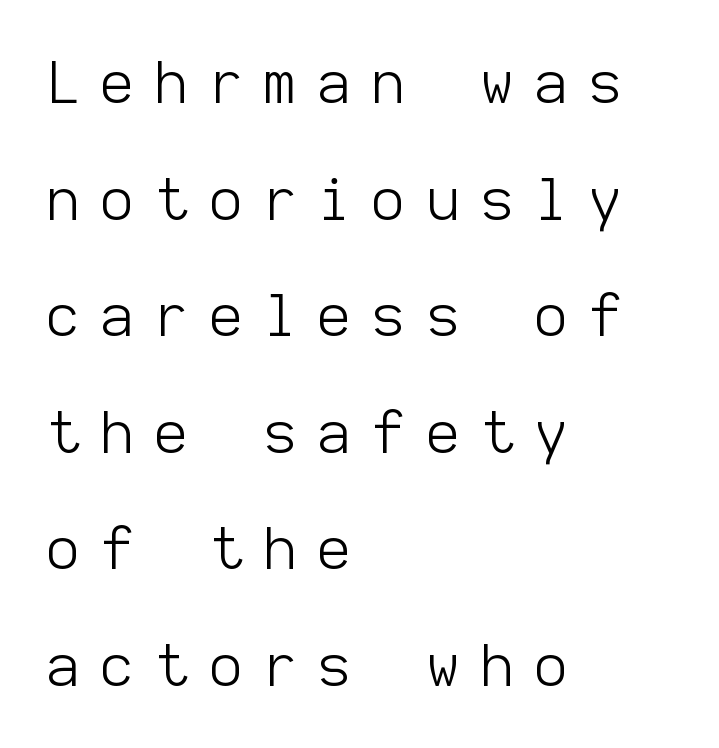
The rendering inserts visible extra space after every character. A typesetter would call this monospace, since all characters share one set width. The type sits square on the baseline with zero lean. This rendering uses left alignment, leaving the right contour irregular.
